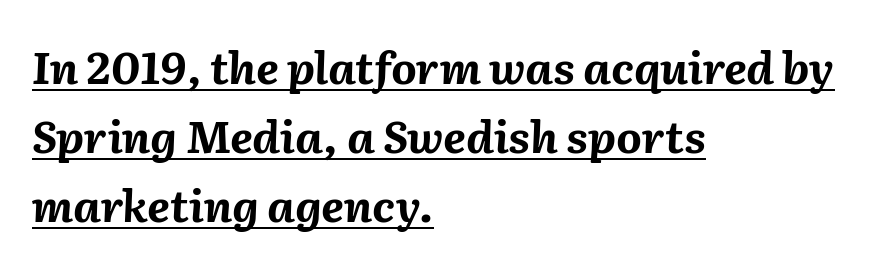
{"italic": "yes", "lean": "right", "slant_degrees": 2, "bold": "yes", "weight": "bold", "width": "normal", "stroke_contrast": "medium", "x_height": "medium", "monospaced": "no", "underline": "yes", "align": "left", "line_spacing": "normal", "line_spacing_ratio": 1.57, "letter_spacing": "normal", "letter_spacing_em": 0.0, "glyph_px": 44}
